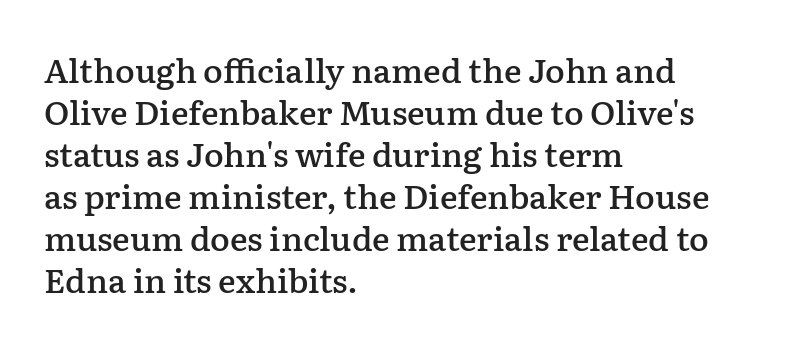
Is this a fixed-width face? No — the glyphs have proportional, varying widths. A roman cut, with each character standing at attention. Horizontal alignment here is leftward, the default for most running prose. Each new line begins a customary step beneath the previous one. Quick note: underline off.
